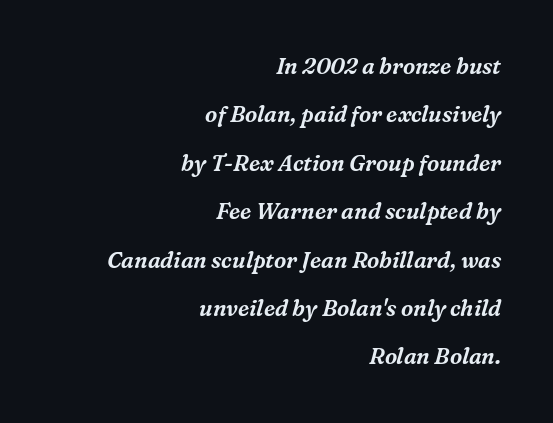
The image shows 22 px text type, italic (leaning right); set right-aligned, loose line spacing (2.2x), normal letter spacing, not underlined.
